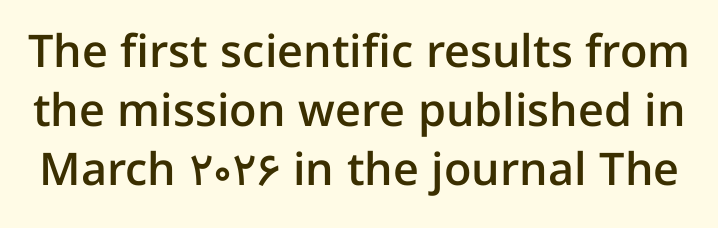
This is roman type, the default non-slanted kind. The designer left line spacing at the default. No word sits above an underline. The face used here is proportionally spaced, like ordinary book or web type.
